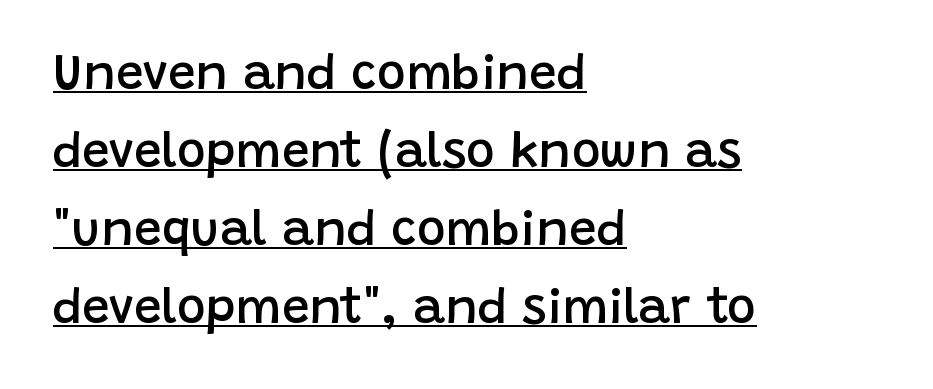
Q: Is the text bold? A: Semi-bold.
Q: Is the text italic (slanted)? A: No, it is upright.
Q: Is the typeface a serif or a sans-serif typeface? A: Sans-serif.
Q: Is the text underlined? A: Yes.
Q: How is the paragraph aligned? A: Left-aligned.
Q: Is the spacing between letters normal or unusually wide? A: Normal.
Q: Is the spacing between lines tight, normal or loose? A: Normal.
Q: Width (condensed, normal, or wide)? A: Normal.
Q: Stroke contrast? A: Low.
Q: x-height? A: Large.
Q: Monospaced? A: No.
